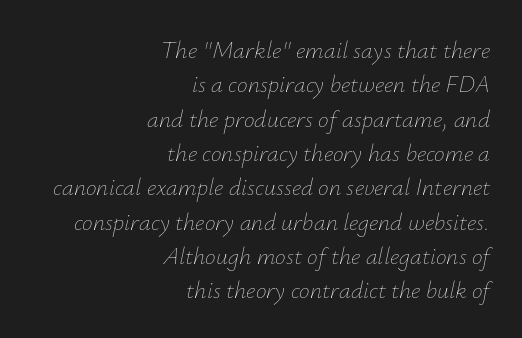
The image shows 24 px text type, italic (leaning right); set right-aligned, normal line spacing (1.43x), normal letter spacing, not underlined.
